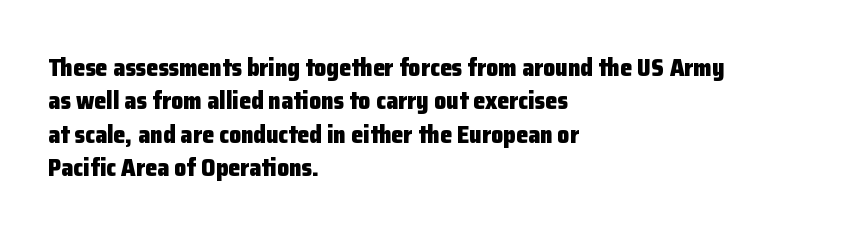
The image shows 24 px bold type, upright; set left-aligned, normal line spacing (1.39x), normal letter spacing, not underlined.
